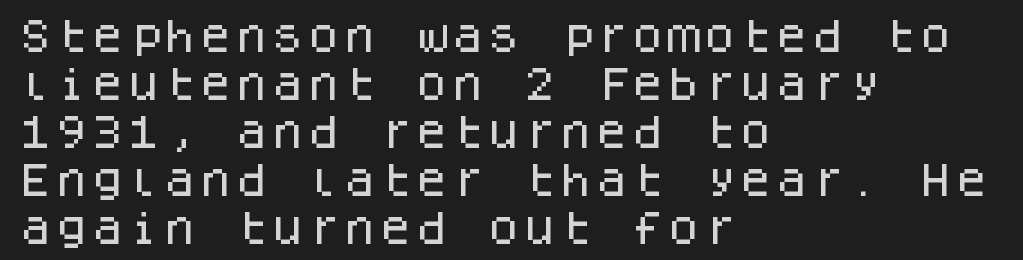
{"serif": "no", "italic": "no", "width": "normal", "stroke_contrast": "low", "x_height": "large", "monospaced": "yes", "underline": "no", "align": "left", "line_spacing": "normal", "line_spacing_ratio": 1.33, "letter_spacing": "normal", "letter_spacing_em": 0.0, "glyph_px": 36}
